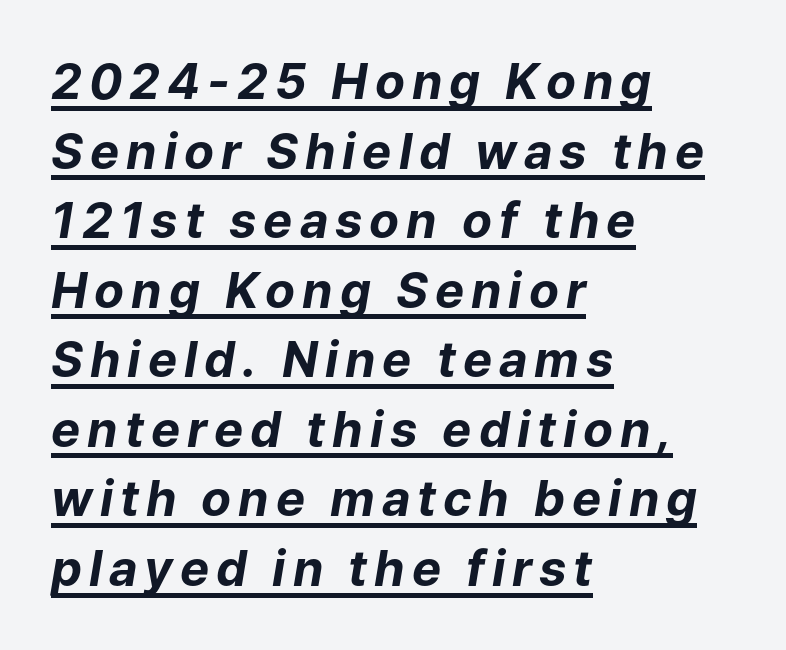
The image shows 49 px bold type, italic (leaning right); set left-aligned, normal line spacing (1.42x), underlined; low stroke contrast and a medium x-height.
